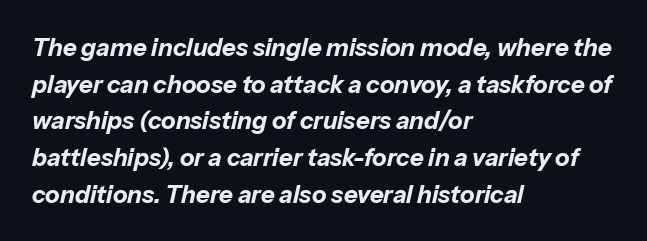
Q: Is the text bold? A: Yes.
Q: Is the text italic (slanted)? A: Yes, it leans right by about 13 degrees.
Q: Is the text underlined? A: No.
Q: How is the paragraph aligned? A: Left-aligned.
Q: Is the spacing between letters normal or unusually wide? A: Normal.
Q: Is the spacing between lines tight, normal or loose? A: Normal.
